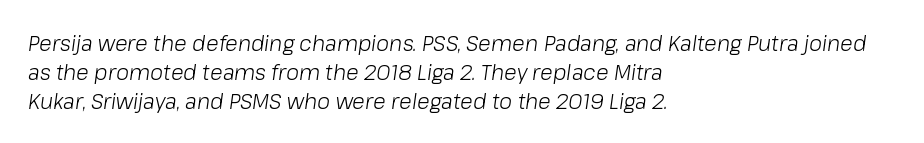
The image shows 21 px text type, italic (leaning right); set left-aligned, normal line spacing (1.37x), normal letter spacing, not underlined.
